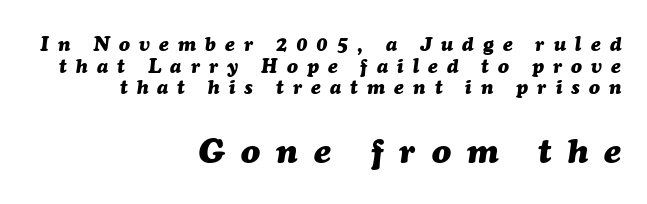
{"italic": "yes", "lean": "right", "slant_degrees": 7, "bold": "yes", "weight": "heavy", "width": "normal", "stroke_contrast": "medium", "x_height": "medium", "monospaced": "no", "underline": "no", "align": "right", "line_spacing": "tight", "line_spacing_ratio": 1.08, "letter_spacing": "wide", "letter_spacing_em": 0.46, "larger_block": "second", "size_ratio": 1.75, "glyph_px": 35}
